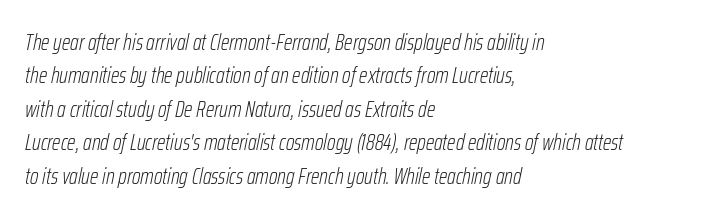
Observe the lean: these are italic letterforms. Stroke thickness stays within the range of a standard reading face or lighter. Horizontal alignment here is leftward, the default for most running prose. Default kerning and tracking; the words read as compact shapes. The gap between lines stays unmarked. The rendering uses a moderate line-height, typical for paragraphs.
